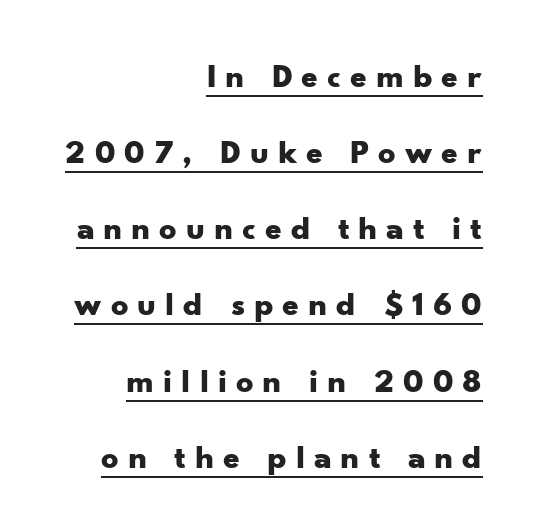
The image shows 34 px bold, wide sans-serif type, upright; set right-aligned, loose line spacing (2.24x), unusually wide letter spacing (+0.26 em), underlined; low stroke contrast and a small x-height.
